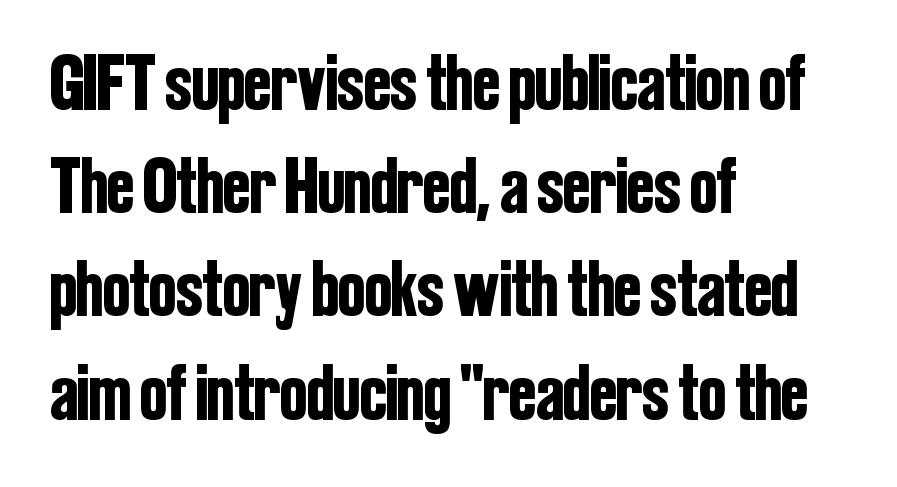
The image shows 80 px condensed sans-serif type, upright; set left-aligned, normal line spacing (1.29x), normal letter spacing, not underlined; low stroke contrast and a medium x-height.
